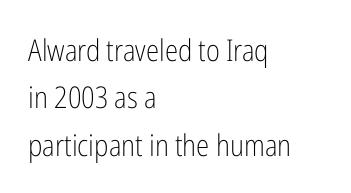
Q: Is the text bold? A: No.
Q: Is the text italic (slanted)? A: No, it is upright.
Q: Is the typeface a serif or a sans-serif typeface? A: Sans-serif.
Q: Is the text underlined? A: No.
Q: How is the paragraph aligned? A: Left-aligned.
Q: Is the spacing between letters normal or unusually wide? A: Normal.
Q: Is the spacing between lines tight, normal or loose? A: Normal.
Q: Width (condensed, normal, or wide)? A: Condensed.
Q: Stroke contrast? A: Low.
Q: x-height? A: Medium.
Q: Monospaced? A: No.
